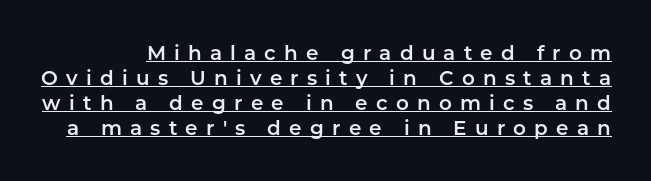
The block of text has a typical density, with ordinary space between rows. Does a line run under the words? Yes, clearly. The font's upright variant was chosen for this text. Compared with typical body copy, the letter spacing here is much looser.
